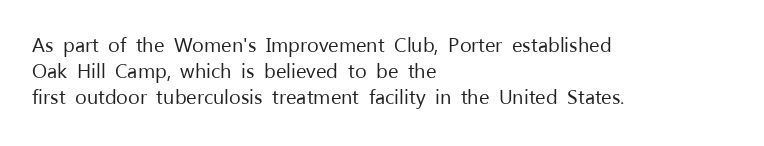
{"italic": "no", "bold": "no", "underline": "no", "align": "left", "line_spacing": "normal", "line_spacing_ratio": 1.29, "letter_spacing": "normal", "letter_spacing_em": 0.0, "glyph_px": 20}
